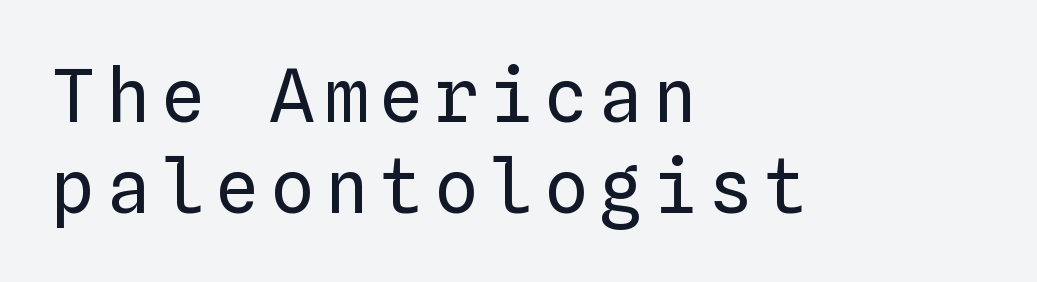
{"italic": "no", "bold": "no", "weight": "regular", "width": "normal", "stroke_contrast": "low", "x_height": "medium", "monospaced": "yes", "underline": "no", "align": "left", "line_spacing_ratio": 1.24, "glyph_px": 73}
